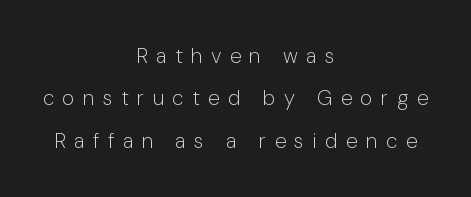
{"italic": "no", "bold": "no", "underline": "no", "align": "center", "line_spacing": "loose", "line_spacing_ratio": 2.02, "letter_spacing": "wide", "letter_spacing_em": 0.4, "glyph_px": 21}
